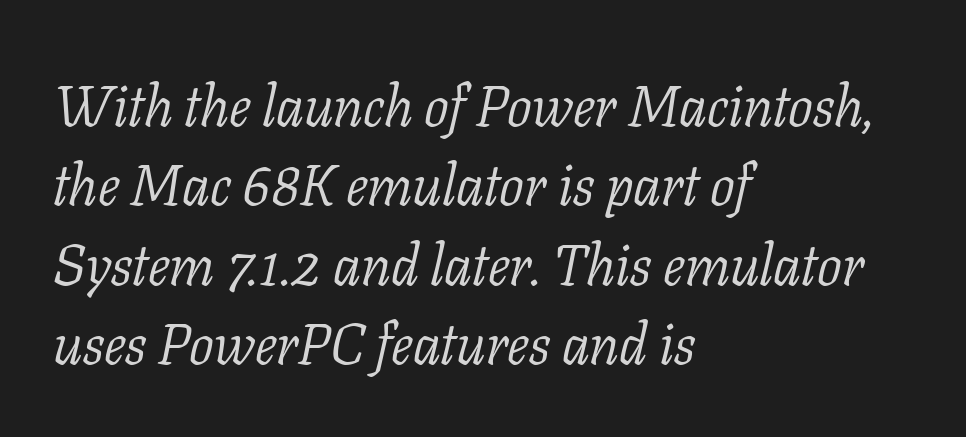
No chunkiness to these letters — they're not bold. Characters are canted at an angle relative to the baseline's perpendicular. The type family on display is of the serif kind. The type is set solid horizontally, with unmodified tracking. Leading: standard. Underline: absent.
